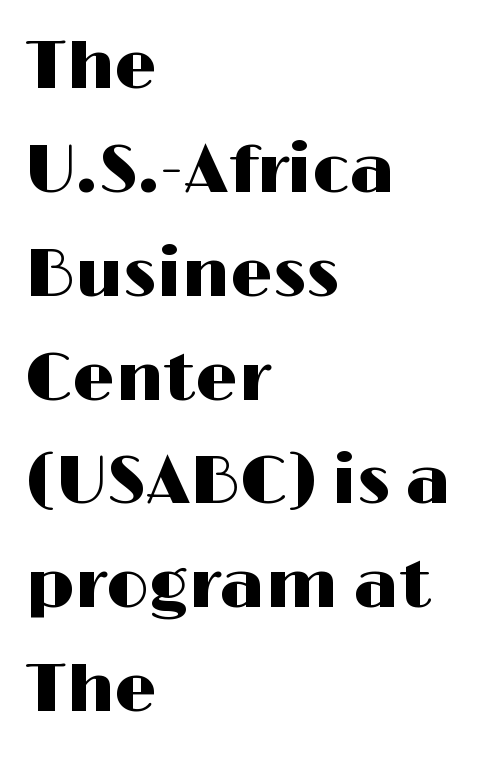
The image shows 67 px wide sans-serif type, upright; set left-aligned, normal line spacing (1.55x), normal letter spacing, not underlined; high stroke contrast and a medium x-height.
